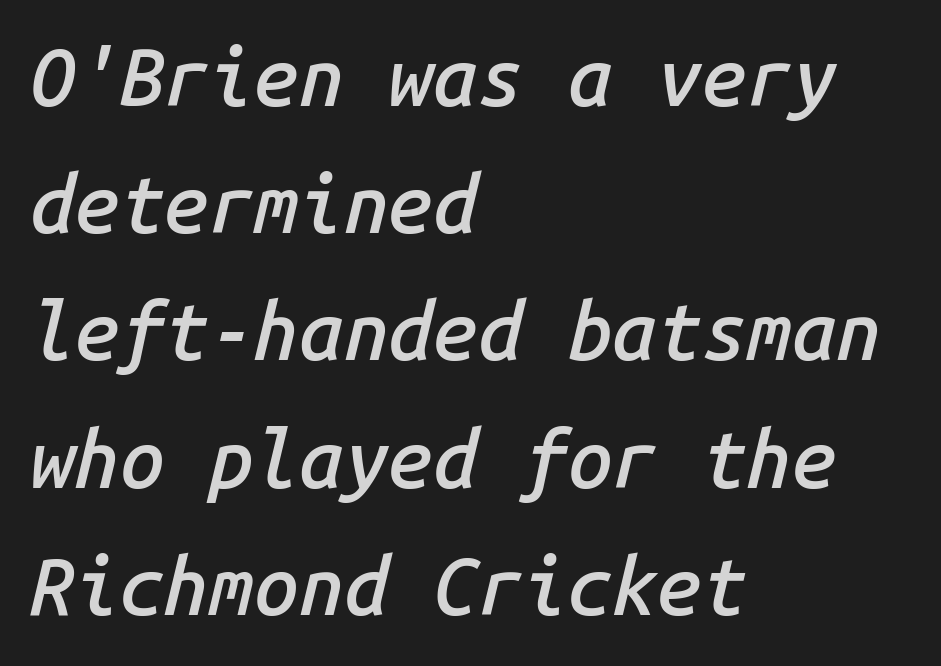
{"italic": "yes", "lean": "right", "slant_degrees": 14, "bold": "semi", "weight": "semibold", "width": "normal", "stroke_contrast": "low", "x_height": "medium", "monospaced": "yes", "underline": "no", "align": "left", "line_spacing": "normal", "line_spacing_ratio": 1.59, "letter_spacing": "normal", "letter_spacing_em": 0.0, "glyph_px": 80}
